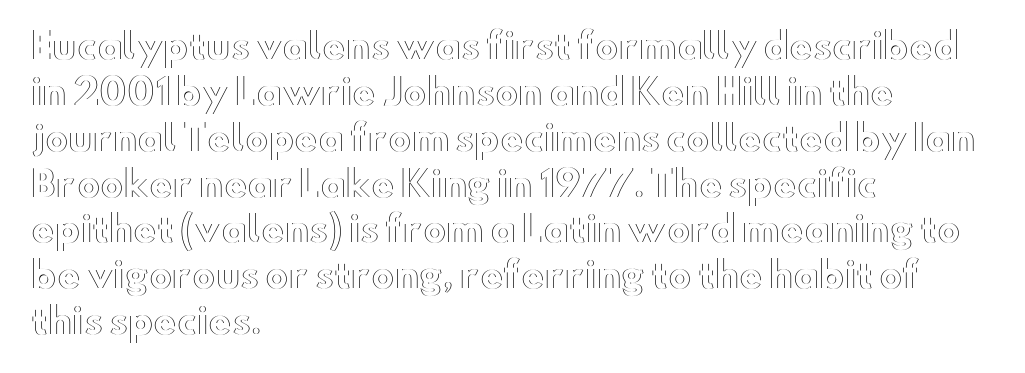
Type without underlining. Look at the tracking — it's just the regular setting, nothing added. Characters remain perfectly vertical along every line. This block has exactly the height ordinary leading produces. Visually the block forms a straight wall on the left and a jagged coastline on the right. Varying glyph widths throughout — classic text-font behaviour.
